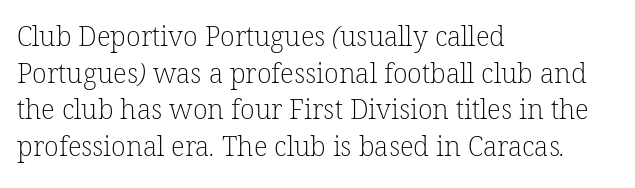
Q: Is the text bold? A: No.
Q: Is the text underlined? A: No.
Q: How is the paragraph aligned? A: Left-aligned.
Q: Is the spacing between letters normal or unusually wide? A: Normal.
Q: Is the spacing between lines tight, normal or loose? A: Normal.
